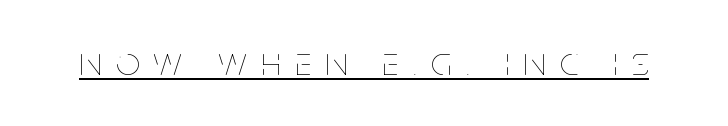
Q: Is the text bold? A: No.
Q: Is the text italic (slanted)? A: No, it is upright.
Q: Is the text underlined? A: Yes.
Q: Is the spacing between letters normal or unusually wide? A: Unusually wide.
Q: Width (condensed, normal, or wide)? A: Condensed.
Q: Stroke contrast? A: Low.
Q: x-height? A: Large.
Q: Monospaced? A: No.
